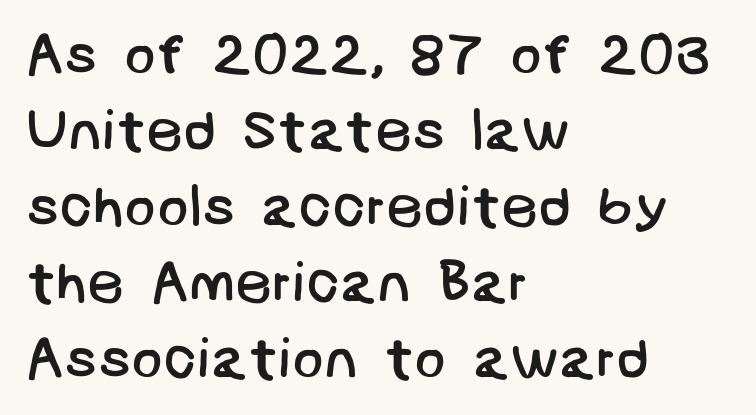
{"serif": "no", "bold": "no", "weight": "regular", "width": "normal", "stroke_contrast": "low", "x_height": "large", "underline": "no", "align": "left", "line_spacing": "normal", "line_spacing_ratio": 1.31, "letter_spacing": "normal", "letter_spacing_em": 0.0, "glyph_px": 58}
